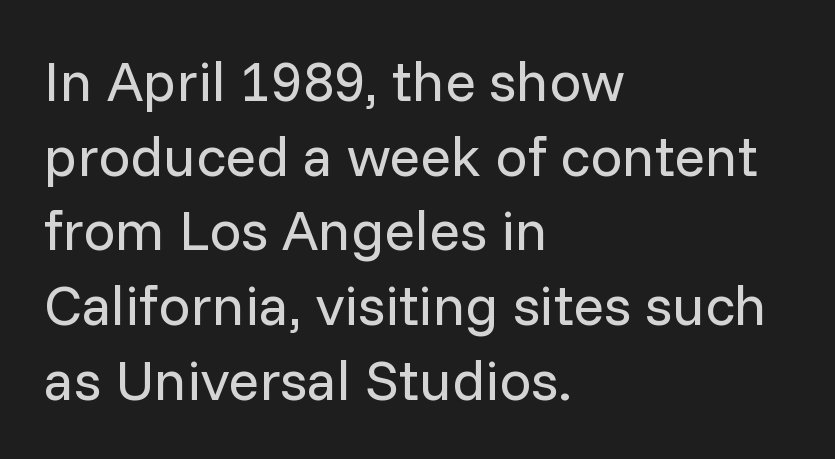
Honestly, the row spacing looks completely unremarkable. Layout note: lines flush left. The area under the type is left untouched. Character widths vary here, with narrow letters taking less room than wide ones. Characters remain perfectly vertical along every line.
